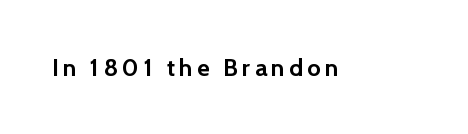
{"italic": "no", "bold": "yes", "underline": "no", "glyph_px": 24}
